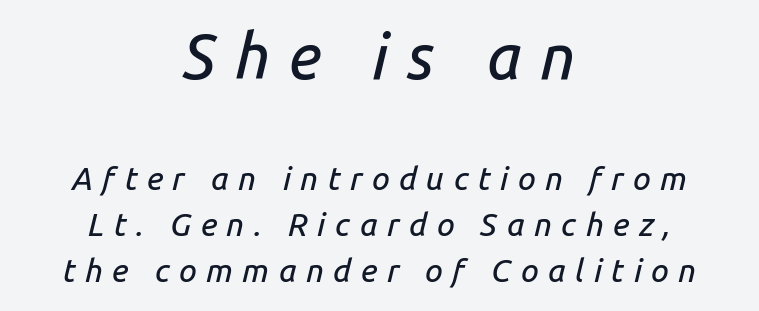
Proportional: the letters do not fall into vertical columns. It's the slanting kind of type. The compositor balanced each line on the midline. The earlier block is typeset at a bigger size than the later block. Check under the words: just untouched page.
